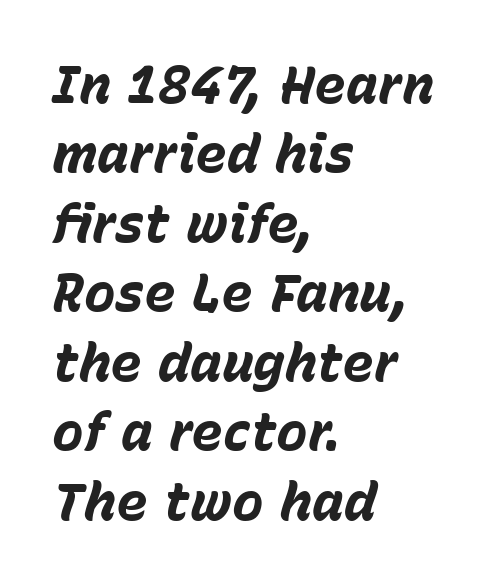
The image shows 53 px bold type, italic (leaning right); set left-aligned, normal line spacing (1.31x), normal letter spacing, not underlined; low stroke contrast and a medium x-height.
